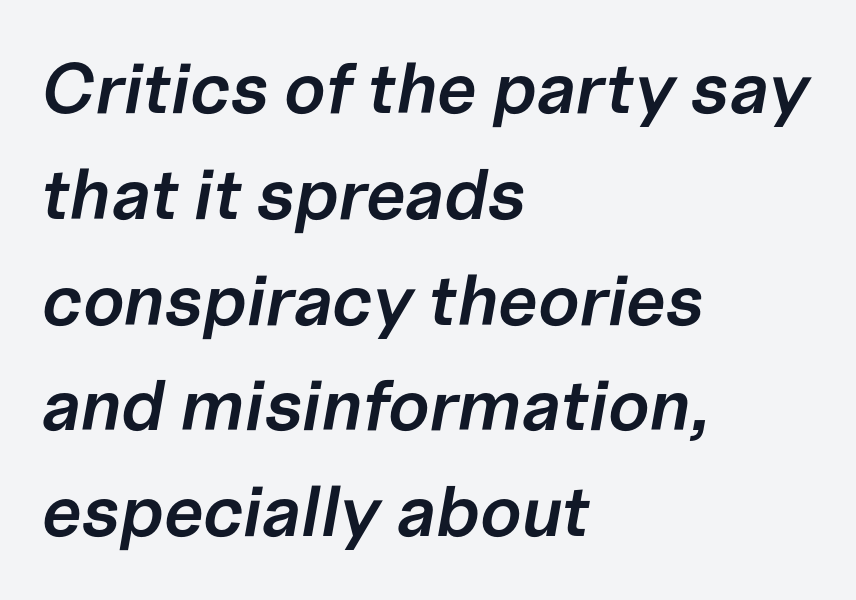
Q: Is the text bold? A: Semi-bold.
Q: Is the text italic (slanted)? A: Yes, it leans right by about 10 degrees.
Q: Is the text underlined? A: No.
Q: How is the paragraph aligned? A: Left-aligned.
Q: Is the spacing between letters normal or unusually wide? A: Normal.
Q: Is the spacing between lines tight, normal or loose? A: Normal.
Q: Width (condensed, normal, or wide)? A: Normal.
Q: Stroke contrast? A: Low.
Q: x-height? A: Medium.
Q: Monospaced? A: No.
